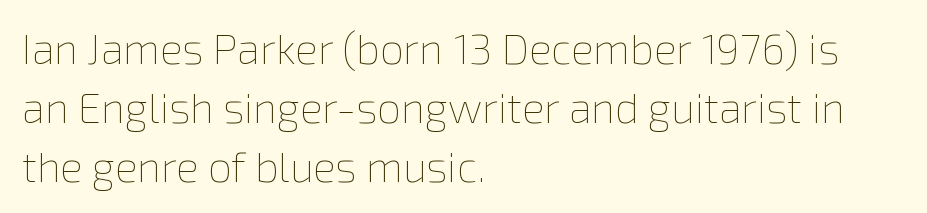
Here the designer chose a conventional face with non-uniform glyph widths. Clear beneath every line of the passage. No italicization has been applied; the sample stays upright. The passage shown has conventional tracking throughout.
